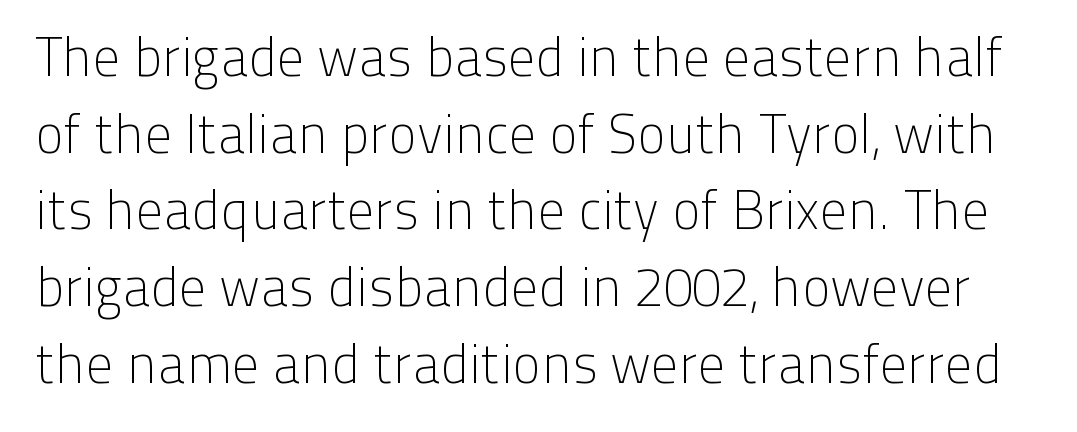
Q: Is the text bold? A: No.
Q: Is the text italic (slanted)? A: No, it is upright.
Q: Is the typeface a serif or a sans-serif typeface? A: Sans-serif.
Q: Is the text underlined? A: No.
Q: Is the spacing between letters normal or unusually wide? A: Normal.
Q: Is the spacing between lines tight, normal or loose? A: Normal.
Q: Width (condensed, normal, or wide)? A: Normal.
Q: Stroke contrast? A: Low.
Q: x-height? A: Medium.
Q: Monospaced? A: No.
